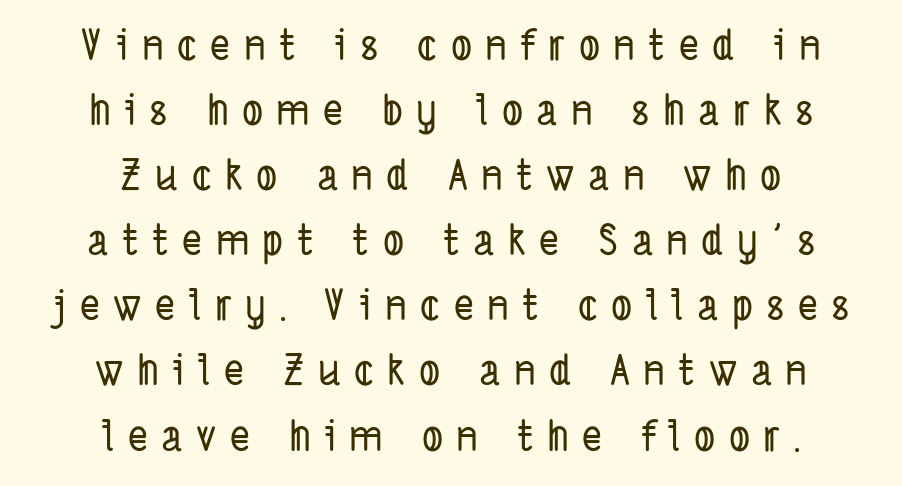
{"serif": "no", "width": "condensed", "stroke_contrast": "low", "x_height": "medium", "monospaced": "no", "underline": "no", "align": "center", "line_spacing": "normal", "line_spacing_ratio": 1.55, "letter_spacing": "wide", "letter_spacing_em": 0.32, "glyph_px": 42}
